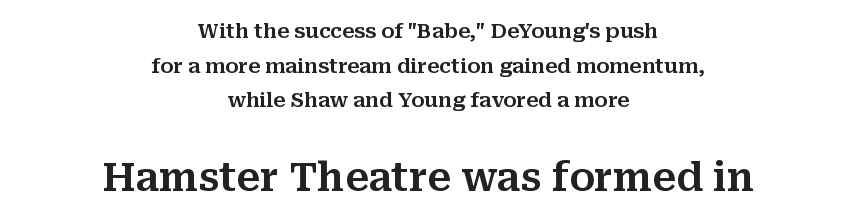
Q: Is the text italic (slanted)? A: No, it is upright.
Q: Is the typeface a serif or a sans-serif typeface? A: Serif.
Q: Is the text underlined? A: No.
Q: How is the paragraph aligned? A: Centered.
Q: Is the spacing between letters normal or unusually wide? A: Normal.
Q: Which block of text is set in a larger size, the first (top) or the second (bottom)? A: The second (bottom) one.
Q: Width (condensed, normal, or wide)? A: Normal.
Q: Stroke contrast? A: Medium.
Q: x-height? A: Medium.
Q: Monospaced? A: No.
